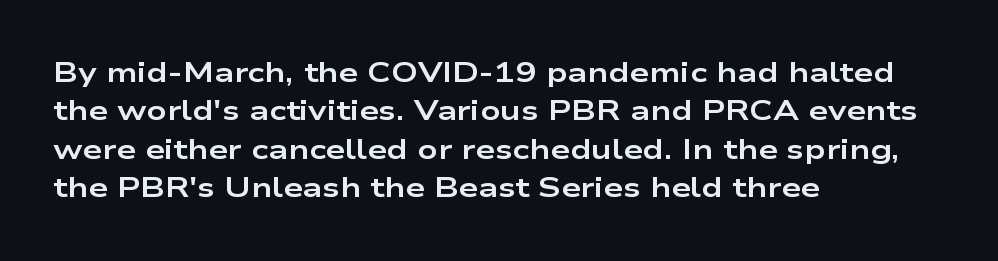
The image shows 28 px bold, wide sans-serif type, upright; set left-aligned, normal line spacing (1.37x), normal letter spacing, not underlined; low stroke contrast and a medium x-height.
